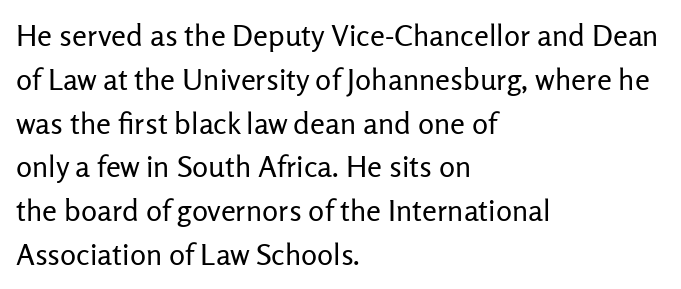
The image shows 30 px regular-weight sans-serif type, upright; set left-aligned, normal line spacing (1.46x), normal letter spacing, not underlined; low stroke contrast and a medium x-height.
